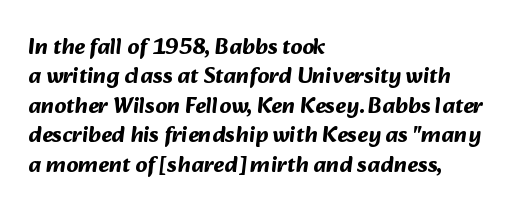
{"bold": "yes", "underline": "no", "align": "left", "line_spacing": "normal", "line_spacing_ratio": 1.28, "letter_spacing": "normal", "letter_spacing_em": 0.0, "glyph_px": 23}
